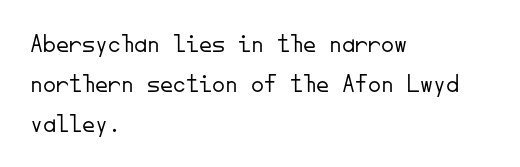
Q: Is the text bold? A: No.
Q: Is the text italic (slanted)? A: No, it is upright.
Q: Is the text underlined? A: No.
Q: How is the paragraph aligned? A: Left-aligned.
Q: Is the spacing between letters normal or unusually wide? A: Normal.
Q: Is the spacing between lines tight, normal or loose? A: Normal.
